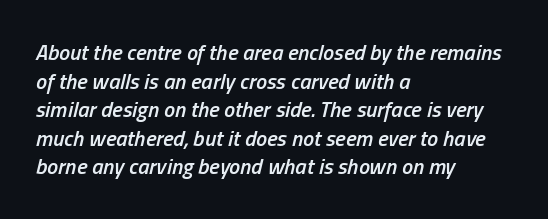
{"italic": "yes", "lean": "right", "slant_degrees": 13, "bold": "semi", "underline": "no", "align": "left", "line_spacing": "normal", "line_spacing_ratio": 1.3, "letter_spacing": "normal", "letter_spacing_em": 0.0, "glyph_px": 22}
